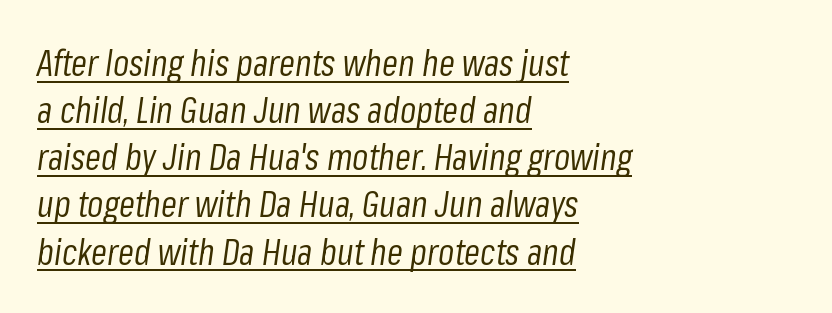
Q: Is the text bold? A: No.
Q: Is the text italic (slanted)? A: Yes, it leans right by about 8 degrees.
Q: Is the text underlined? A: Yes.
Q: How is the paragraph aligned? A: Left-aligned.
Q: Is the spacing between letters normal or unusually wide? A: Normal.
Q: Is the spacing between lines tight, normal or loose? A: Normal.
Q: Width (condensed, normal, or wide)? A: Condensed.
Q: Stroke contrast? A: Low.
Q: x-height? A: Medium.
Q: Monospaced? A: No.
